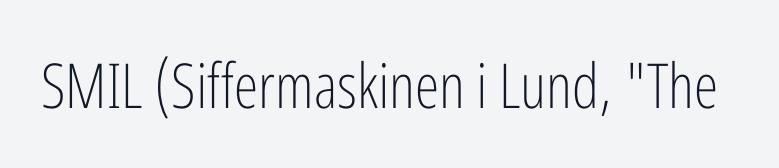
Characters remain perfectly vertical along every line. Caption: face not bold, strokes unweighted. Descender tails drop into unmarked territory. Students, note that the glyphs here touch the page at normal intervals. Each letter keeps its own natural width here, so spacing adapts to shape. Typographically, this falls in the sans-serif category.
